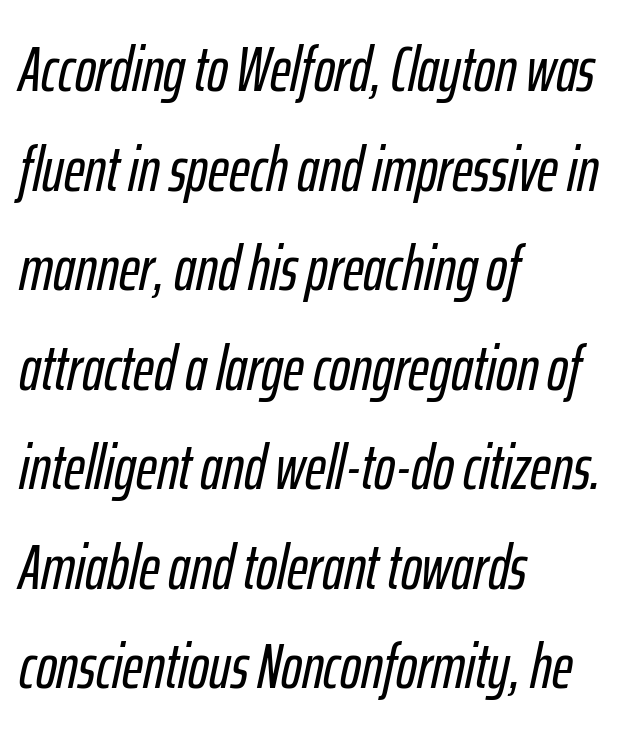
The image shows 63 px condensed type, italic (leaning right); set left-aligned, normal line spacing (1.58x), normal letter spacing, not underlined; low stroke contrast and a medium x-height.
